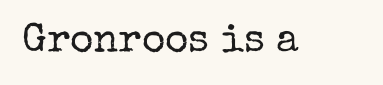
Q: Is the text bold? A: No.
Q: Is the text italic (slanted)? A: No, it is upright.
Q: Is the typeface a serif or a sans-serif typeface? A: Serif.
Q: Is the text underlined? A: No.
Q: Is the spacing between letters normal or unusually wide? A: Normal.
Q: Width (condensed, normal, or wide)? A: Normal.
Q: Stroke contrast? A: Low.
Q: x-height? A: Medium.
Q: Monospaced? A: No.
